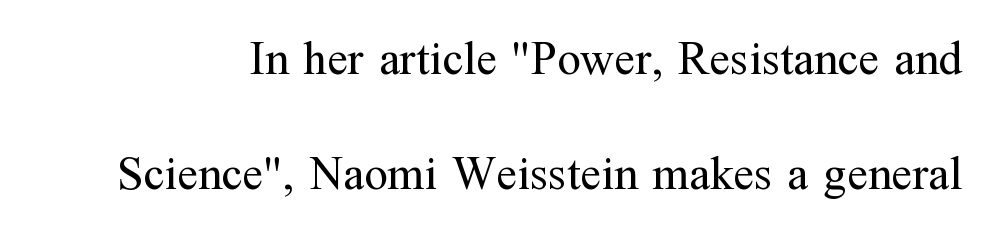
Q: Is the text bold? A: No.
Q: Is the text italic (slanted)? A: No, it is upright.
Q: Is the typeface a serif or a sans-serif typeface? A: Serif.
Q: Is the text underlined? A: No.
Q: Is the spacing between letters normal or unusually wide? A: Normal.
Q: Is the spacing between lines tight, normal or loose? A: Loose.
Q: Width (condensed, normal, or wide)? A: Normal.
Q: Stroke contrast? A: Medium.
Q: x-height? A: Medium.
Q: Monospaced? A: No.
